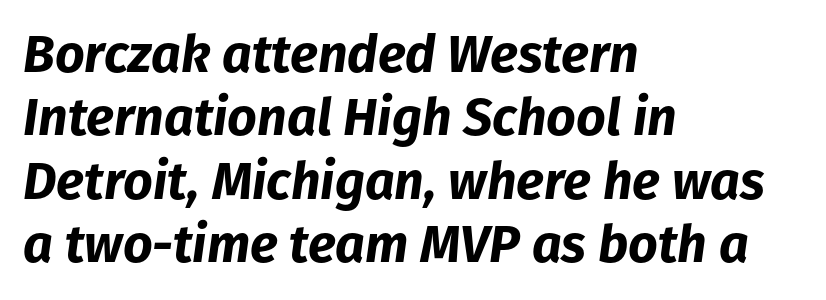
{"italic": "yes", "lean": "right", "slant_degrees": 8, "bold": "yes", "weight": "bold", "width": "normal", "stroke_contrast": "low", "x_height": "medium", "monospaced": "no", "underline": "no", "align": "left", "line_spacing_ratio": 1.22, "letter_spacing": "normal", "letter_spacing_em": 0.0, "glyph_px": 52}
